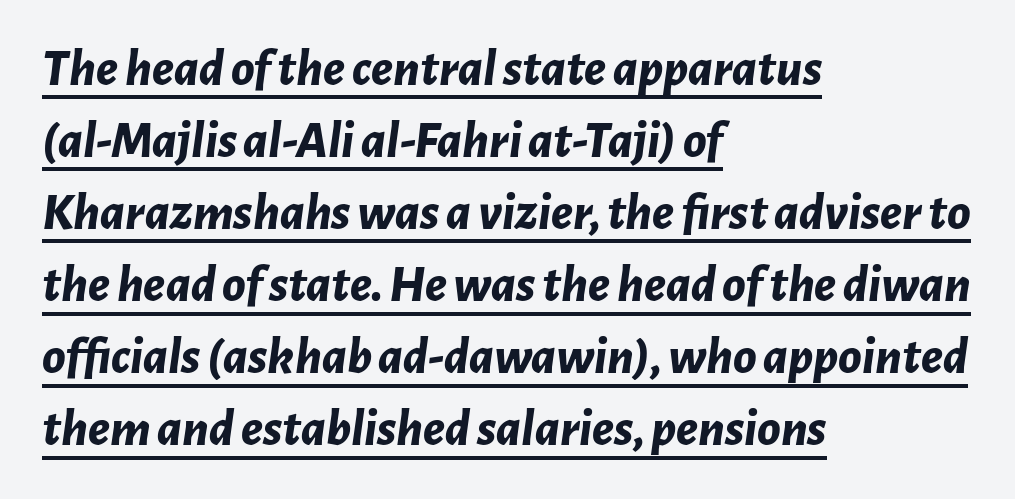
The image shows 53 px bold type, italic (leaning right); set left-aligned, normal line spacing (1.36x), normal letter spacing, underlined; low stroke contrast and a medium x-height.
